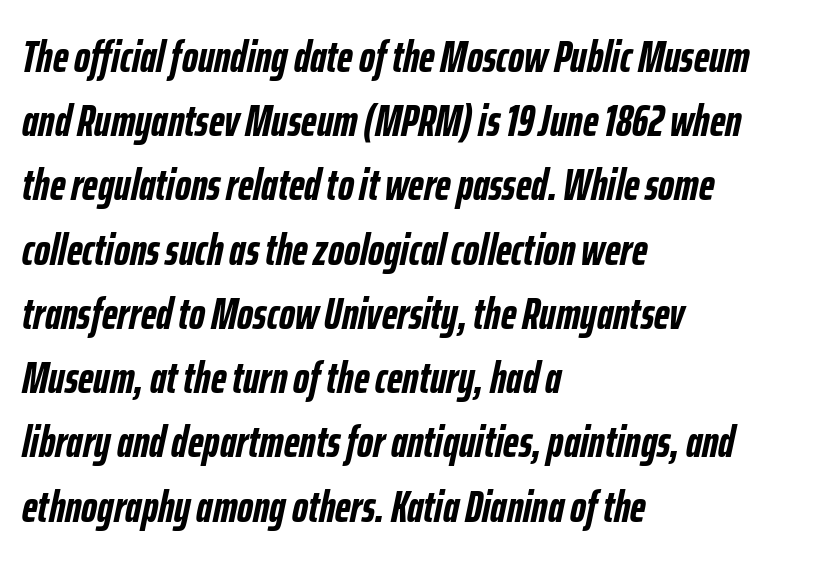
The image shows 44 px semibold, condensed type, italic (leaning right); set left-aligned, normal line spacing (1.46x), normal letter spacing, not underlined; low stroke contrast and a medium x-height.
